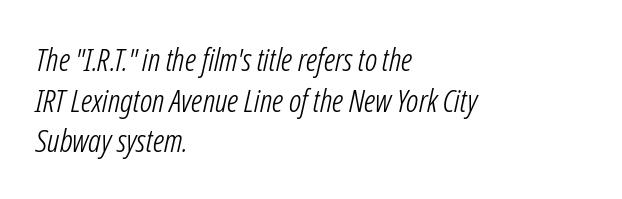
Bare-footed words on every line. This sample uses an oblique cut, with every glyph tilted off the vertical. The rendering uses natural spacing where letterforms have individual widths. Tracking value appears to be zero — textbook default spacing.
